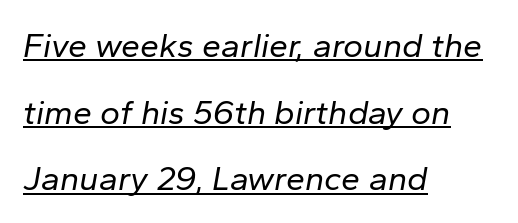
The string is rendered with underlining switched on. These glyphs show unthickened strokes, regular width or finer. Every row of glyphs begins at an identical x-position on the left. The horizontal fit of the characters is conventional and even. Each letter keeps its own natural width here, so spacing adapts to shape. An italicized treatment has been applied to the whole sample.
